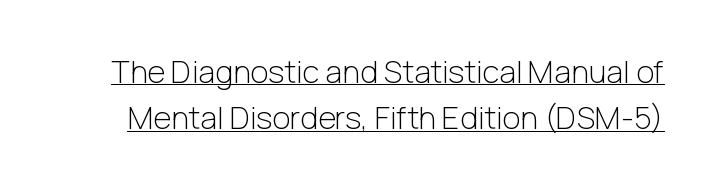
The image shows 31 px light sans-serif type, upright; set normal line spacing (1.49x), normal letter spacing, underlined; low stroke contrast and a medium x-height.
